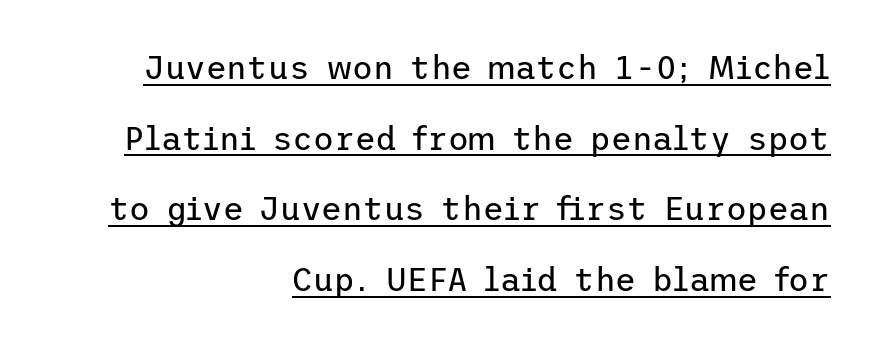
{"serif": "no", "italic": "no", "bold": "no", "weight": "regular", "width": "normal", "stroke_contrast": "low", "x_height": "medium", "underline": "yes", "align": "right", "line_spacing": "loose", "line_spacing_ratio": 2.21, "letter_spacing": "normal", "letter_spacing_em": 0.0, "glyph_px": 32}
